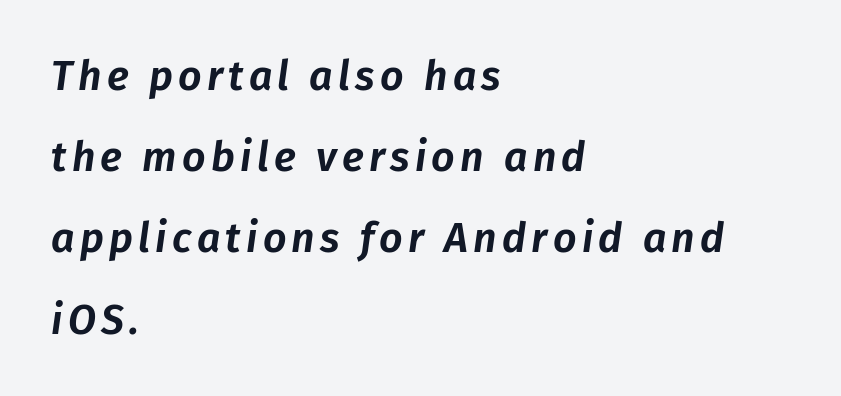
Q: Is the text italic (slanted)? A: Yes, it leans right by about 8 degrees.
Q: Is the text underlined? A: No.
Q: How is the paragraph aligned? A: Left-aligned.
Q: Is the spacing between lines tight, normal or loose? A: Loose.
Q: Width (condensed, normal, or wide)? A: Normal.
Q: Stroke contrast? A: Low.
Q: x-height? A: Medium.
Q: Monospaced? A: No.
